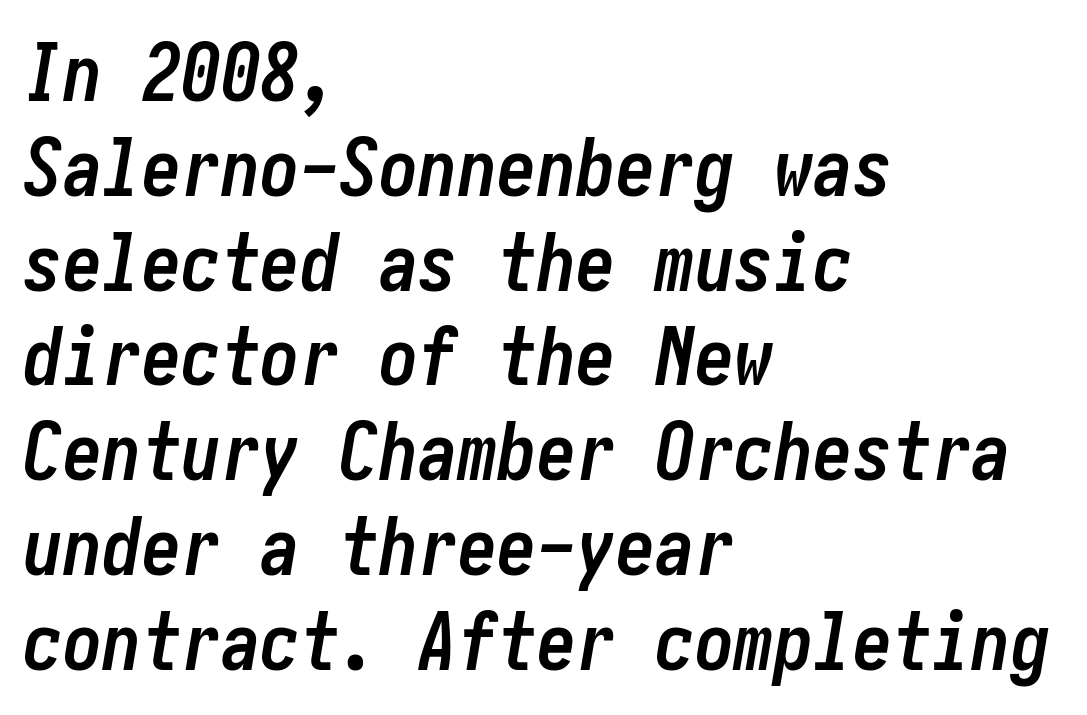
{"italic": "yes", "lean": "right", "slant_degrees": 10, "bold": "yes", "weight": "semibold", "width": "condensed", "stroke_contrast": "low", "x_height": "medium", "underline": "no", "align": "left", "line_spacing_ratio": 1.2, "letter_spacing": "normal", "letter_spacing_em": 0.0, "glyph_px": 79}
